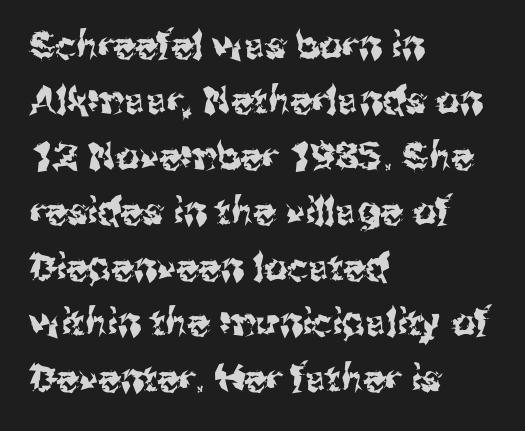
The image shows 37 px sans-serif type, upright; set left-aligned, normal line spacing (1.5x), normal letter spacing, not underlined; medium stroke contrast and a medium x-height.
